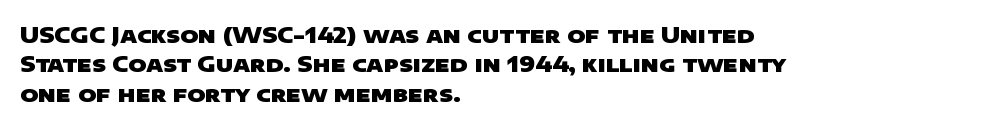
Q: Is the text bold? A: Yes.
Q: Is the text underlined? A: No.
Q: How is the paragraph aligned? A: Left-aligned.
Q: Is the spacing between letters normal or unusually wide? A: Normal.
Q: Is the spacing between lines tight, normal or loose? A: Normal.
